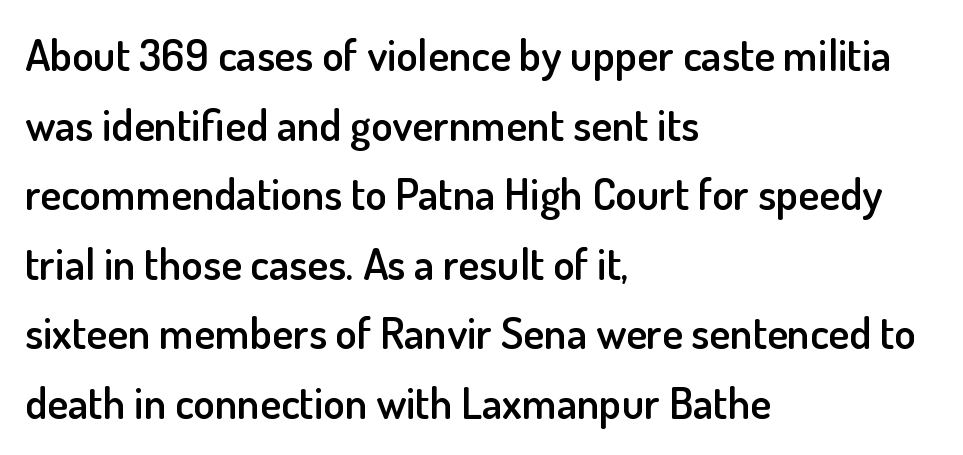
Q: Is the text bold? A: Semi-bold.
Q: Is the text italic (slanted)? A: No, it is upright.
Q: Is the typeface a serif or a sans-serif typeface? A: Sans-serif.
Q: Is the text underlined? A: No.
Q: How is the paragraph aligned? A: Left-aligned.
Q: Is the spacing between letters normal or unusually wide? A: Normal.
Q: Is the spacing between lines tight, normal or loose? A: Normal.
Q: Width (condensed, normal, or wide)? A: Normal.
Q: Stroke contrast? A: Low.
Q: x-height? A: Small.
Q: Monospaced? A: No.
